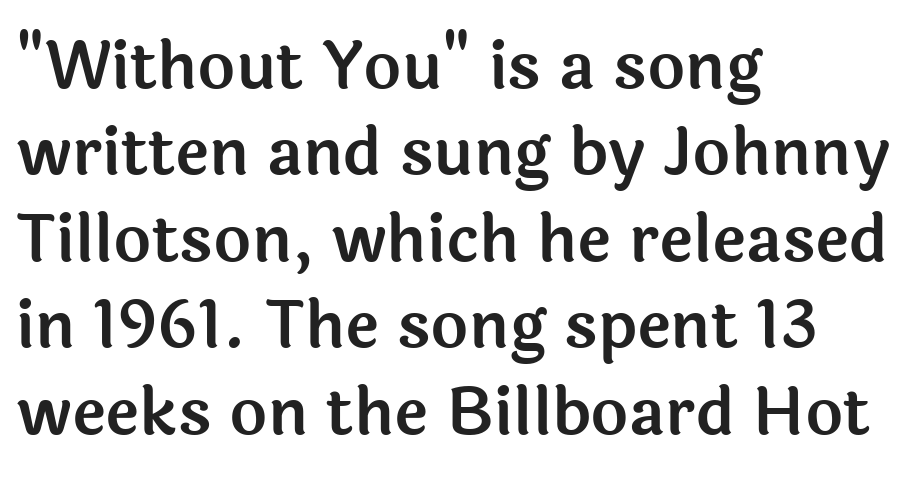
The image shows 65 px sans-serif type, upright; set left-aligned, normal line spacing (1.33x), normal letter spacing, not underlined; a medium x-height.
